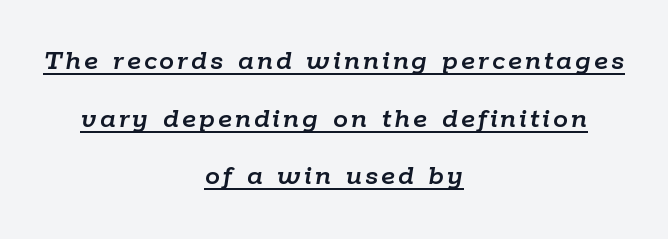
In terms of posture, this sample is oblique. A typesetter would call this proportional, since set widths differ per character. Quick note: underline on. The rag falls on both sides of this text block equally.
